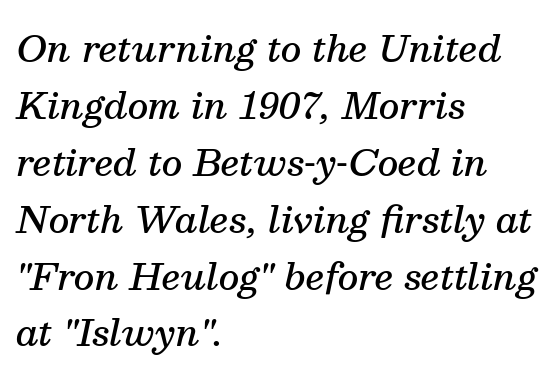
Q: Is the text bold? A: Semi-bold.
Q: Is the text italic (slanted)? A: Yes, it leans right by about 13 degrees.
Q: Is the typeface a serif or a sans-serif typeface? A: Serif.
Q: Is the text underlined? A: No.
Q: How is the paragraph aligned? A: Left-aligned.
Q: Is the spacing between letters normal or unusually wide? A: Normal.
Q: Is the spacing between lines tight, normal or loose? A: Normal.
Q: Width (condensed, normal, or wide)? A: Normal.
Q: Stroke contrast? A: Medium.
Q: x-height? A: Medium.
Q: Monospaced? A: No.
